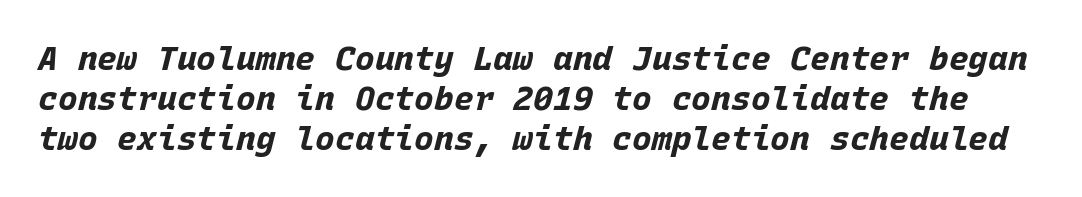
The font's italic variant was chosen for this text. Spacing verdict: monospaced, one width for all characters. Descenders hang freely into open space. The tracking reads as untouched default to a designer's eye.
